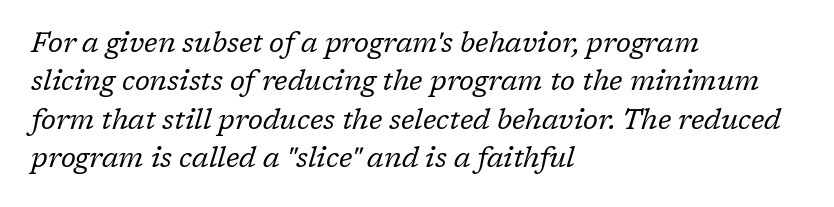
Q: Is the text bold? A: No.
Q: Is the text italic (slanted)? A: Yes, it leans right by about 17 degrees.
Q: Is the typeface a serif or a sans-serif typeface? A: Serif.
Q: Is the text underlined? A: No.
Q: How is the paragraph aligned? A: Left-aligned.
Q: Is the spacing between letters normal or unusually wide? A: Normal.
Q: Is the spacing between lines tight, normal or loose? A: Normal.
Q: Width (condensed, normal, or wide)? A: Normal.
Q: Stroke contrast? A: Low.
Q: x-height? A: Medium.
Q: Monospaced? A: No.
